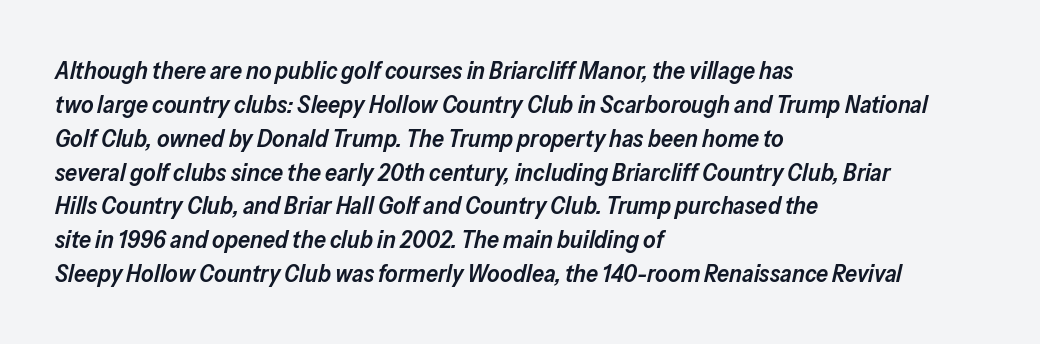
{"italic": "yes", "lean": "right", "slant_degrees": 13, "bold": "semi", "underline": "no", "align": "left", "line_spacing": "normal", "line_spacing_ratio": 1.41, "letter_spacing": "normal", "letter_spacing_em": 0.0, "glyph_px": 24}
